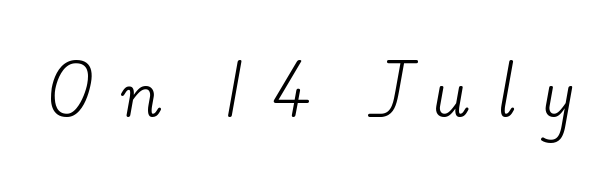
{"serif": "yes", "bold": "no", "weight": "light", "width": "wide", "stroke_contrast": "low", "x_height": "small", "monospaced": "no", "underline": "no", "letter_spacing": "wide", "letter_spacing_em": 0.44, "glyph_px": 62}
